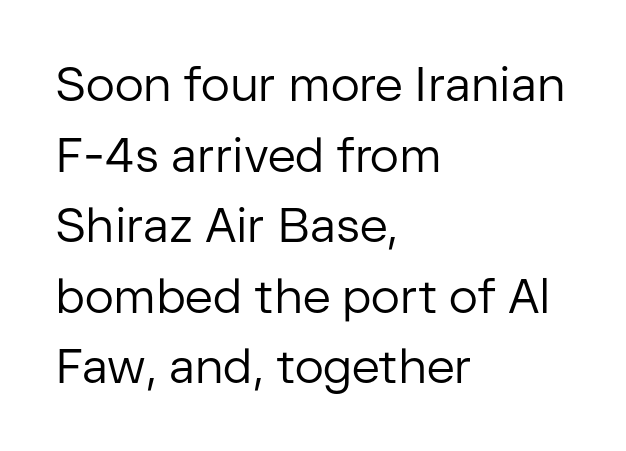
Q: Is the text bold? A: No.
Q: Is the text italic (slanted)? A: No, it is upright.
Q: Is the typeface a serif or a sans-serif typeface? A: Sans-serif.
Q: Is the text underlined? A: No.
Q: How is the paragraph aligned? A: Left-aligned.
Q: Is the spacing between letters normal or unusually wide? A: Normal.
Q: Is the spacing between lines tight, normal or loose? A: Normal.
Q: Width (condensed, normal, or wide)? A: Normal.
Q: Stroke contrast? A: Low.
Q: x-height? A: Medium.
Q: Monospaced? A: No.
